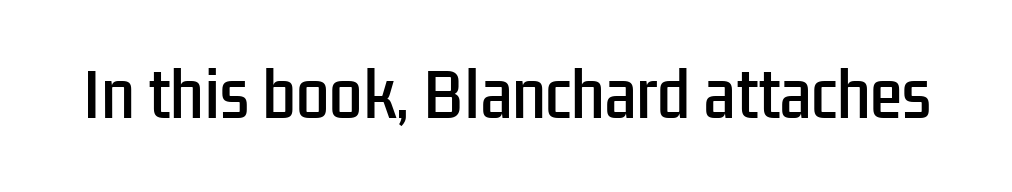
These lines were composed using upright roman letters. Grotesque or geometric, the face here clearly has no serifs. This rendering features lettering with no underline. This sample has the flowing, uneven cadence of proportional lettering. Letter spacing: default.
